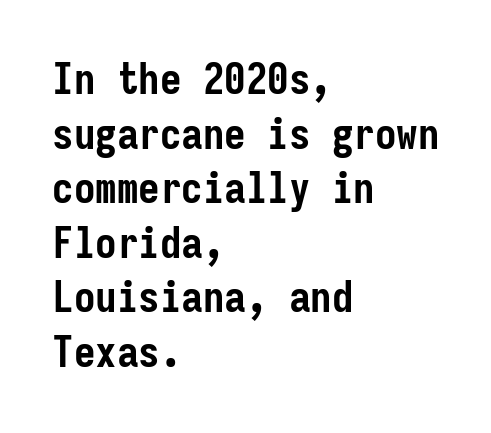
{"serif": "no", "italic": "no", "bold": "yes", "weight": "semibold", "width": "condensed", "stroke_contrast": "low", "x_height": "medium", "monospaced": "yes", "underline": "no", "align": "left", "line_spacing": "normal", "line_spacing_ratio": 1.27, "letter_spacing": "normal", "letter_spacing_em": 0.0, "glyph_px": 43}
